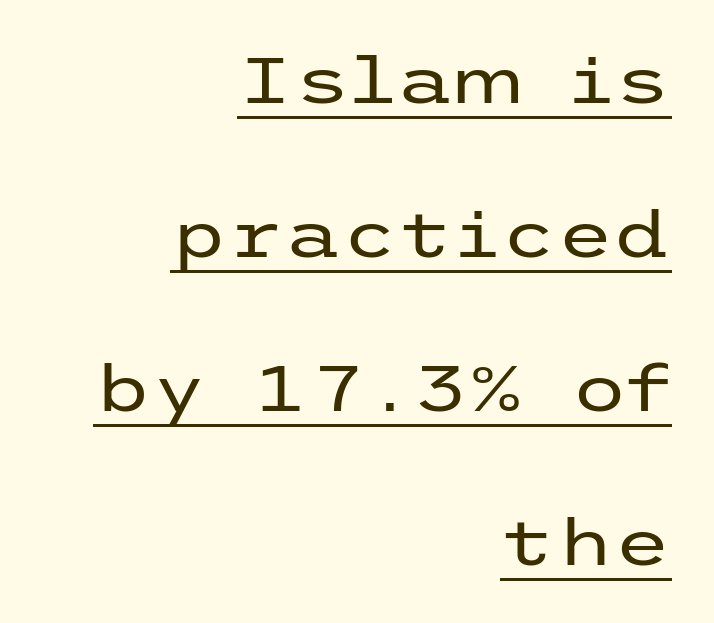
The gaps between neighbouring characters are ordinary and unremarkable. What decoration does the sample have? An underline. No chunkiness to these letters — they're not bold. A typesetter would label this face a sans. A typesetter would call this leading open, well beyond the default. The rag falls on the left side of this text block.
